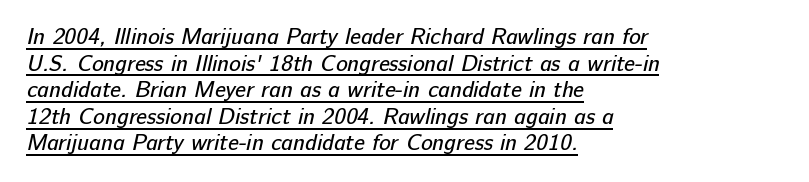
{"bold": "no", "underline": "yes", "align": "left", "line_spacing_ratio": 1.21, "letter_spacing": "normal", "letter_spacing_em": 0.0, "glyph_px": 22}
